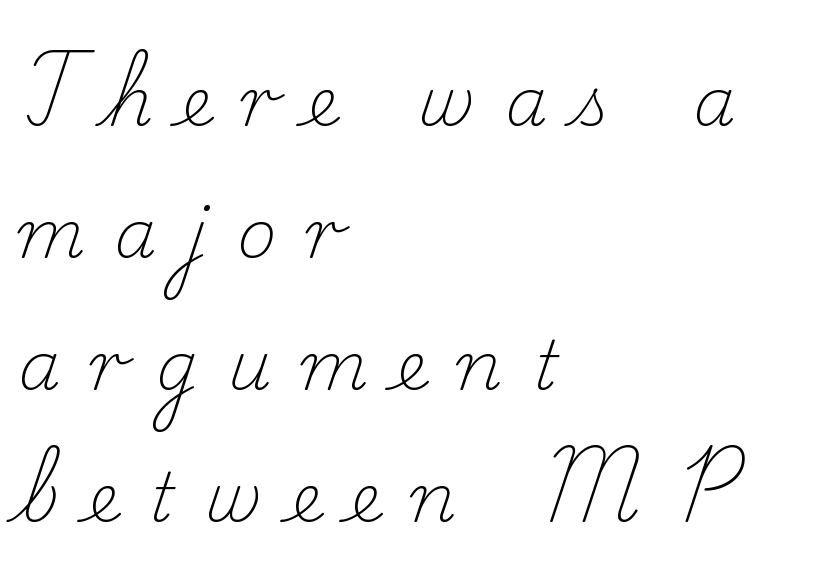
{"serif": "yes", "bold": "no", "weight": "light", "width": "normal", "stroke_contrast": "low", "x_height": "small", "monospaced": "no", "underline": "no", "align": "left", "line_spacing": "loose", "line_spacing_ratio": 1.94, "letter_spacing": "wide", "letter_spacing_em": 0.43, "glyph_px": 68}
